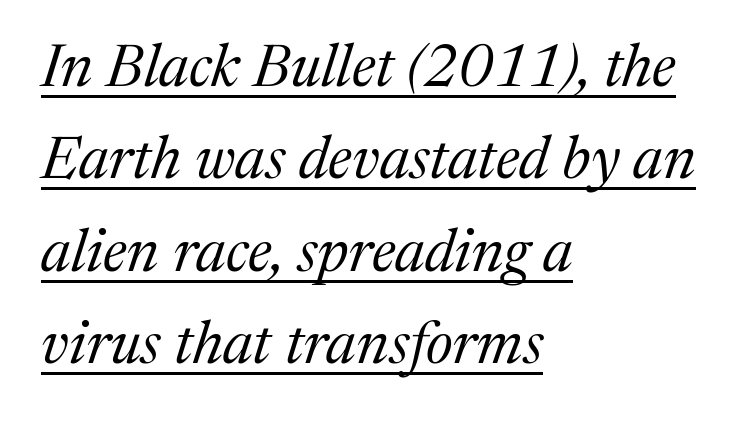
The image shows 60 px regular-weight serif type, italic (leaning right); set left-aligned, normal line spacing (1.54x), normal letter spacing, underlined; medium stroke contrast and a medium x-height.
